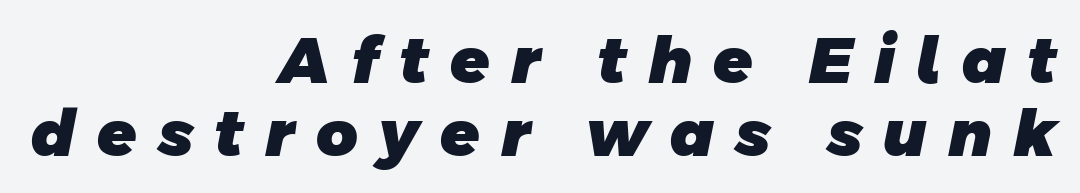
Q: Is the text bold? A: Yes.
Q: Is the typeface a serif or a sans-serif typeface? A: Sans-serif.
Q: Is the text underlined? A: No.
Q: How is the paragraph aligned? A: Right-aligned.
Q: Is the spacing between letters normal or unusually wide? A: Unusually wide.
Q: Is the spacing between lines tight, normal or loose? A: Tight.
Q: Width (condensed, normal, or wide)? A: Normal.
Q: Stroke contrast? A: Low.
Q: x-height? A: Large.
Q: Monospaced? A: No.
